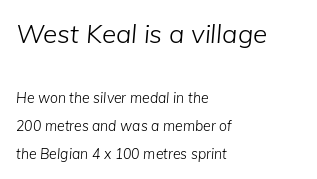
{"italic": "yes", "lean": "right", "slant_degrees": 5, "bold": "no", "underline": "no", "align": "left", "line_spacing": "loose", "line_spacing_ratio": 1.98, "letter_spacing": "normal", "letter_spacing_em": 0.0, "larger_block": "first", "size_ratio": 1.86, "glyph_px": 26}
